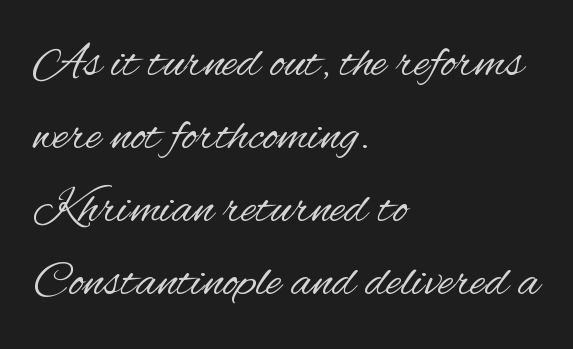
Q: Is the text bold? A: No.
Q: Is the text italic (slanted)? A: Yes.
Q: Is the typeface a serif or a sans-serif typeface? A: Sans-serif.
Q: Is the text underlined? A: No.
Q: How is the paragraph aligned? A: Left-aligned.
Q: Is the spacing between letters normal or unusually wide? A: Normal.
Q: Is the spacing between lines tight, normal or loose? A: Normal.
Q: Width (condensed, normal, or wide)? A: Condensed.
Q: Stroke contrast? A: Medium.
Q: x-height? A: Small.
Q: Monospaced? A: No.
